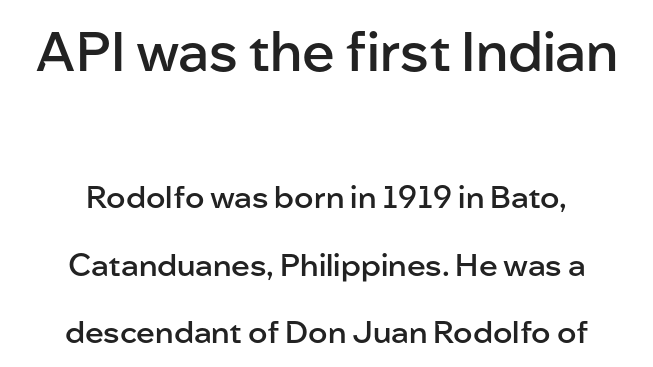
Q: Is the text bold? A: Semi-bold.
Q: Is the text italic (slanted)? A: No, it is upright.
Q: Is the typeface a serif or a sans-serif typeface? A: Sans-serif.
Q: Is the text underlined? A: No.
Q: How is the paragraph aligned? A: Centered.
Q: Is the spacing between letters normal or unusually wide? A: Normal.
Q: Is the spacing between lines tight, normal or loose? A: Loose.
Q: Which block of text is set in a larger size, the first (top) or the second (bottom)? A: The first (top) one.
Q: Width (condensed, normal, or wide)? A: Normal.
Q: Stroke contrast? A: Low.
Q: x-height? A: Medium.
Q: Monospaced? A: No.
